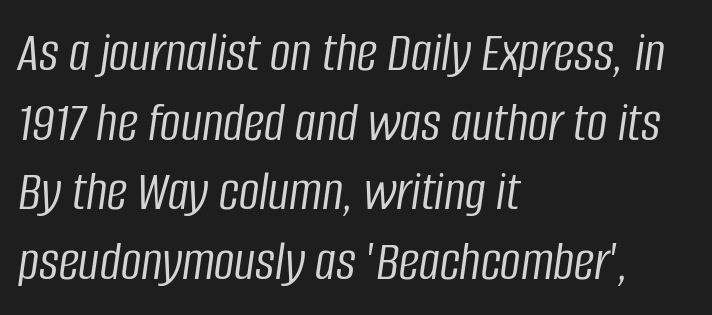
{"italic": "yes", "lean": "right", "slant_degrees": 8, "bold": "no", "weight": "light", "width": "condensed", "stroke_contrast": "low", "x_height": "large", "monospaced": "no", "underline": "no", "align": "left", "line_spacing_ratio": 1.22, "letter_spacing": "normal", "letter_spacing_em": 0.0, "glyph_px": 57}
